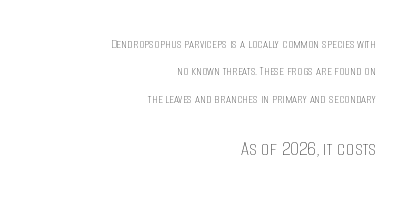
{"italic": "no", "bold": "no", "underline": "no", "align": "right", "line_spacing": "loose", "line_spacing_ratio": 1.96, "letter_spacing": "normal", "letter_spacing_em": 0.0, "larger_block": "second", "size_ratio": 1.57, "glyph_px": 22}
